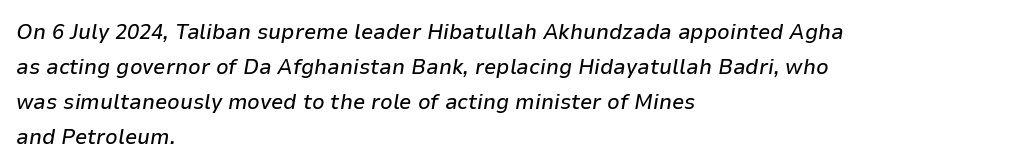
{"italic": "yes", "lean": "right", "slant_degrees": 9, "underline": "no", "align": "left", "line_spacing": "normal", "line_spacing_ratio": 1.59, "letter_spacing": "normal", "letter_spacing_em": 0.0, "glyph_px": 22}
